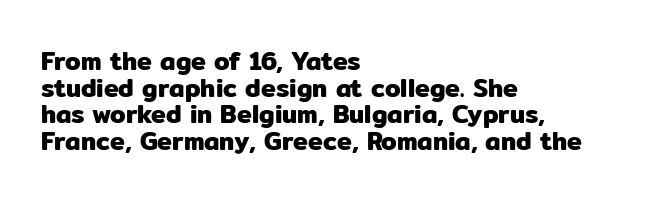
Q: Is the text italic (slanted)? A: No, it is upright.
Q: Is the text underlined? A: No.
Q: How is the paragraph aligned? A: Left-aligned.
Q: Is the spacing between letters normal or unusually wide? A: Normal.
Q: Is the spacing between lines tight, normal or loose? A: Tight.
